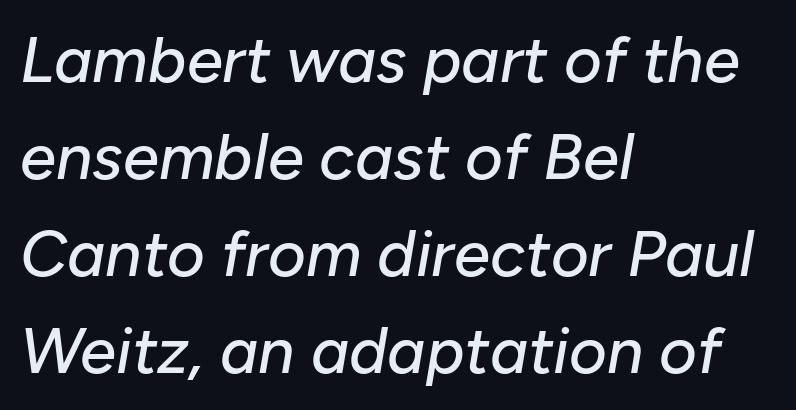
Q: Is the text italic (slanted)? A: Yes, it leans right by about 10 degrees.
Q: Is the text underlined? A: No.
Q: How is the paragraph aligned? A: Left-aligned.
Q: Is the spacing between letters normal or unusually wide? A: Normal.
Q: Is the spacing between lines tight, normal or loose? A: Normal.
Q: Width (condensed, normal, or wide)? A: Normal.
Q: Stroke contrast? A: Low.
Q: x-height? A: Medium.
Q: Monospaced? A: No.
